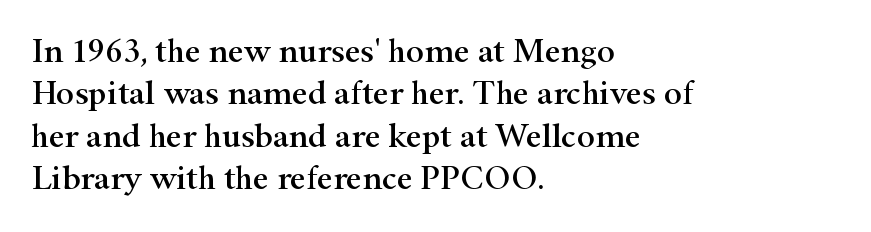
{"serif": "yes", "italic": "no", "width": "wide", "stroke_contrast": "high", "x_height": "small", "monospaced": "no", "underline": "no", "align": "left", "line_spacing": "normal", "line_spacing_ratio": 1.25, "letter_spacing": "normal", "letter_spacing_em": 0.0, "glyph_px": 34}
